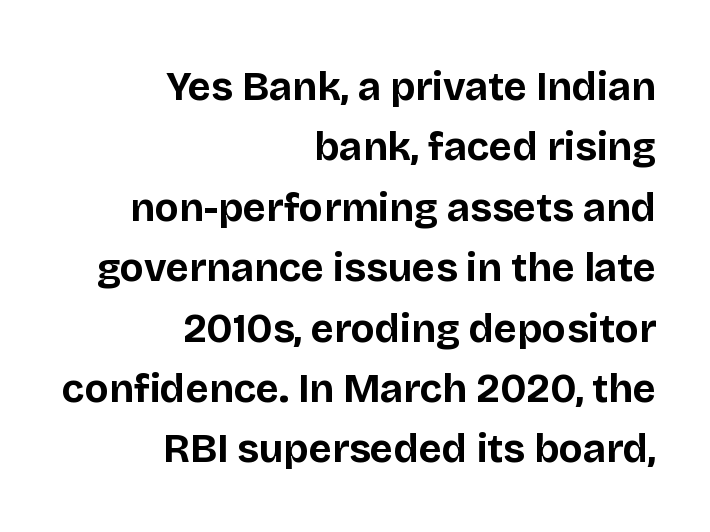
{"serif": "no", "italic": "no", "bold": "yes", "weight": "bold", "width": "normal", "stroke_contrast": "low", "x_height": "large", "monospaced": "no", "underline": "no", "align": "right", "line_spacing": "normal", "line_spacing_ratio": 1.51, "letter_spacing": "normal", "letter_spacing_em": 0.0, "glyph_px": 40}
